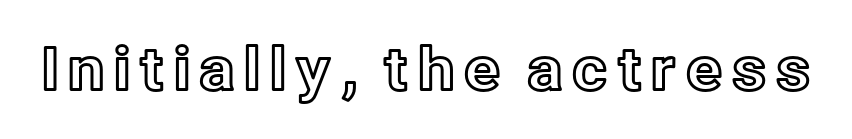
Anything drawn beneath the words? Only blank space. Looks like regular typesetting: each glyph gets only the width it needs. Ordinary non-slanted type is in use.
